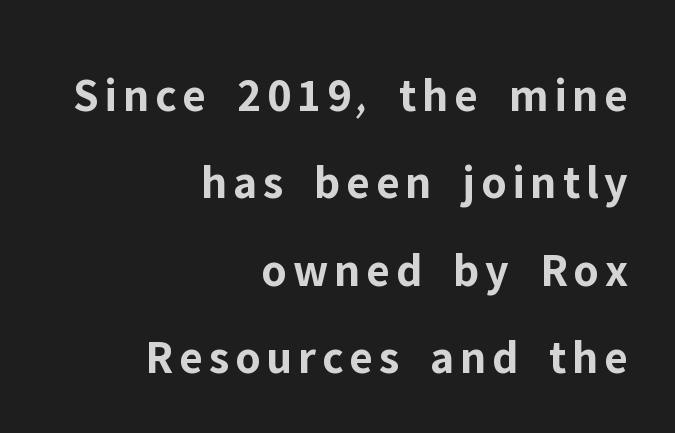
The setting favours the right margin, as signatures and pull-quotes sometimes do. The designer went with a sans here, leaving each stem footless. The letters are bold, with thick, heavy strokes. Check under the words: just untouched page.
